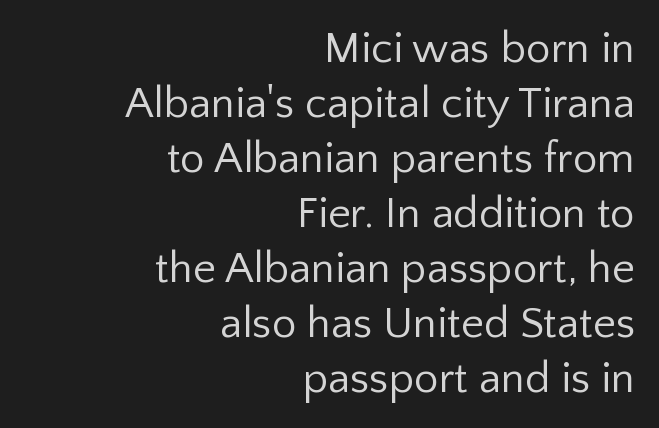
Q: Is the text bold? A: No.
Q: Is the text italic (slanted)? A: No, it is upright.
Q: Is the typeface a serif or a sans-serif typeface? A: Sans-serif.
Q: Is the text underlined? A: No.
Q: How is the paragraph aligned? A: Right-aligned.
Q: Is the spacing between letters normal or unusually wide? A: Normal.
Q: Is the spacing between lines tight, normal or loose? A: Normal.
Q: Width (condensed, normal, or wide)? A: Normal.
Q: Stroke contrast? A: Low.
Q: x-height? A: Medium.
Q: Monospaced? A: No.
